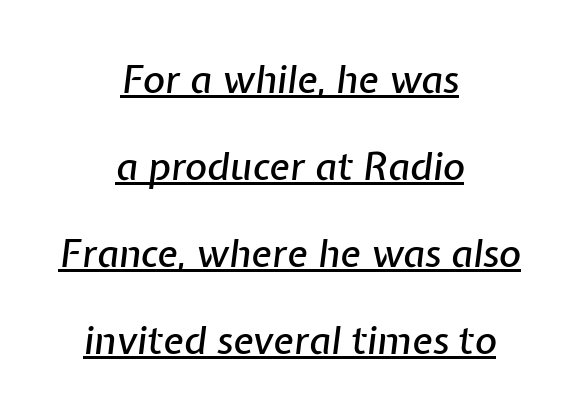
The image shows 38 px text type, italic (leaning right); set centered, loose line spacing (2.29x), normal letter spacing, underlined; low stroke contrast and a medium x-height.
